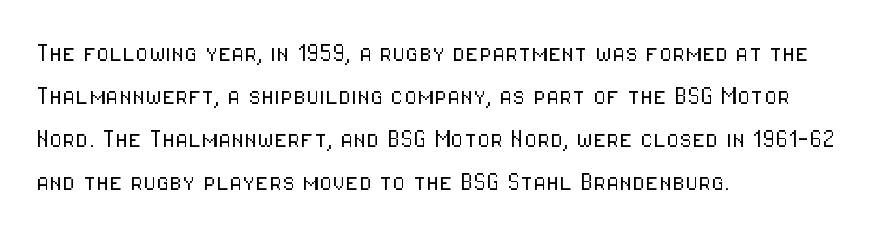
Looks like regular typesetting: each glyph gets only the width it needs. Ordinary non-slanted type is in use. What stands out about the letter spacing? Nothing — it is the standard amount. On a weight scale, this lands at 450 or below. Nobody drew a line under any word here. This block has exactly the height ordinary leading produces.
